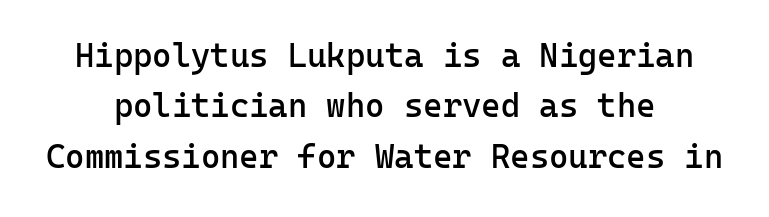
{"serif": "no", "italic": "no", "bold": "semi", "weight": "semibold", "width": "normal", "stroke_contrast": "low", "x_height": "medium", "monospaced": "yes", "underline": "no", "align": "center", "line_spacing": "normal", "line_spacing_ratio": 1.53, "letter_spacing": "normal", "letter_spacing_em": 0.0, "glyph_px": 33}
